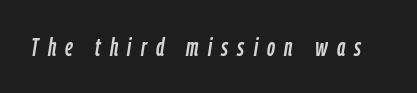
{"italic": "yes", "lean": "right", "slant_degrees": 9, "underline": "no", "letter_spacing": "wide", "letter_spacing_em": 0.37, "glyph_px": 25}
